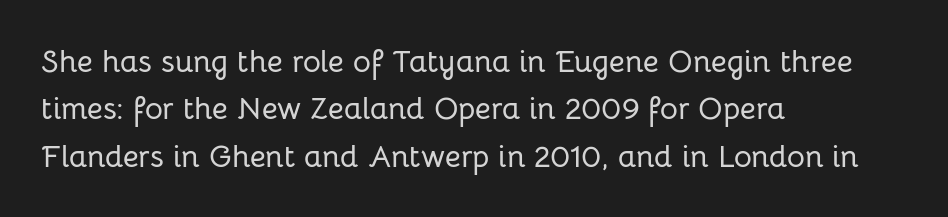
The horizontal fit of the characters is conventional and even. You could not count columns in this text — the font is proportionally spaced. Check where the strokes stop: nothing finishes them off — pure sans. Honestly, the row spacing looks completely unremarkable.
